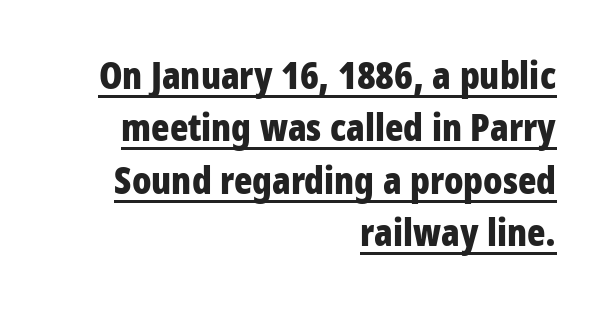
A typesetter would call this proportional, since set widths differ per character. Notice how descenders clear the ascenders below comfortably — that's standard leading. This rendering features underlined lettering. In terms of letterform style, serifs are entirely absent. The rendering anchors every line to the right-hand side.
